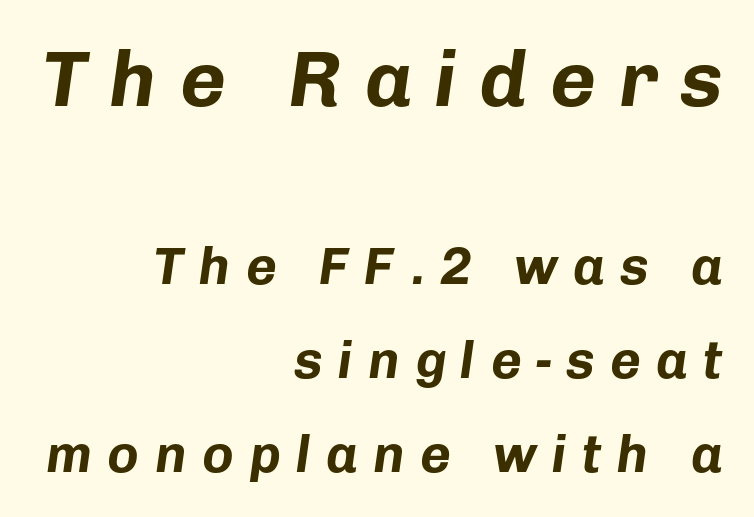
Q: Is the text bold? A: Yes.
Q: Is the text italic (slanted)? A: Yes, it leans right by about 8 degrees.
Q: Is the text underlined? A: No.
Q: How is the paragraph aligned? A: Right-aligned.
Q: Is the spacing between letters normal or unusually wide? A: Unusually wide.
Q: Which block of text is set in a larger size, the first (top) or the second (bottom)? A: The first (top) one.
Q: Width (condensed, normal, or wide)? A: Normal.
Q: Stroke contrast? A: Low.
Q: x-height? A: Medium.
Q: Monospaced? A: No.
